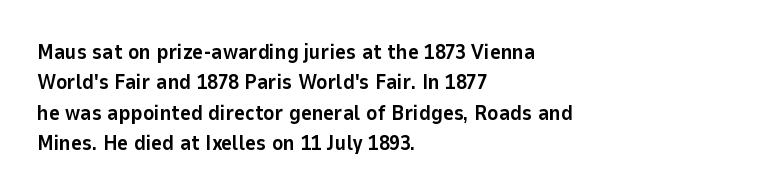
{"italic": "no", "bold": "yes", "underline": "no", "align": "left", "line_spacing": "normal", "line_spacing_ratio": 1.45, "letter_spacing": "normal", "letter_spacing_em": 0.0, "glyph_px": 21}
